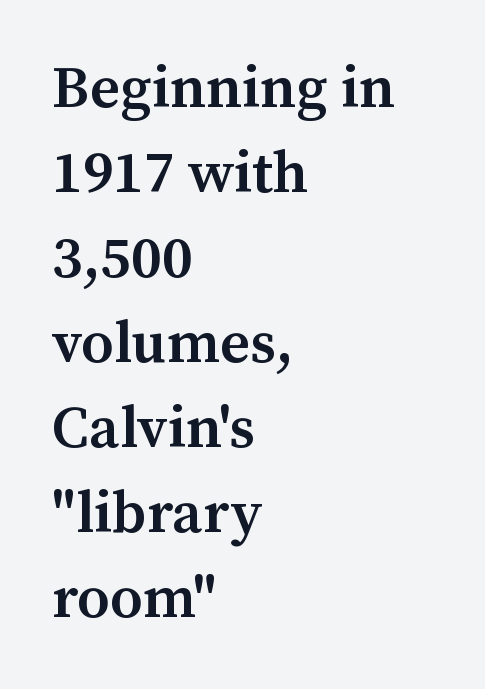
Q: Is the text bold? A: Semi-bold.
Q: Is the text italic (slanted)? A: No, it is upright.
Q: Is the typeface a serif or a sans-serif typeface? A: Serif.
Q: Is the text underlined? A: No.
Q: How is the paragraph aligned? A: Left-aligned.
Q: Is the spacing between letters normal or unusually wide? A: Normal.
Q: Is the spacing between lines tight, normal or loose? A: Normal.
Q: Width (condensed, normal, or wide)? A: Normal.
Q: Stroke contrast? A: Medium.
Q: x-height? A: Medium.
Q: Monospaced? A: No.
